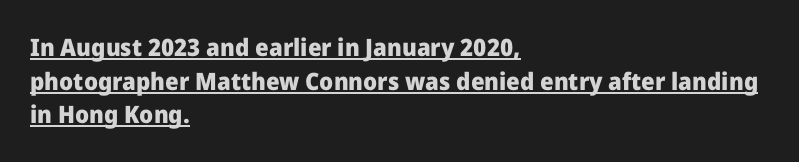
Q: Is the text bold? A: Yes.
Q: Is the text italic (slanted)? A: No, it is upright.
Q: Is the text underlined? A: Yes.
Q: How is the paragraph aligned? A: Left-aligned.
Q: Is the spacing between letters normal or unusually wide? A: Normal.
Q: Is the spacing between lines tight, normal or loose? A: Normal.
